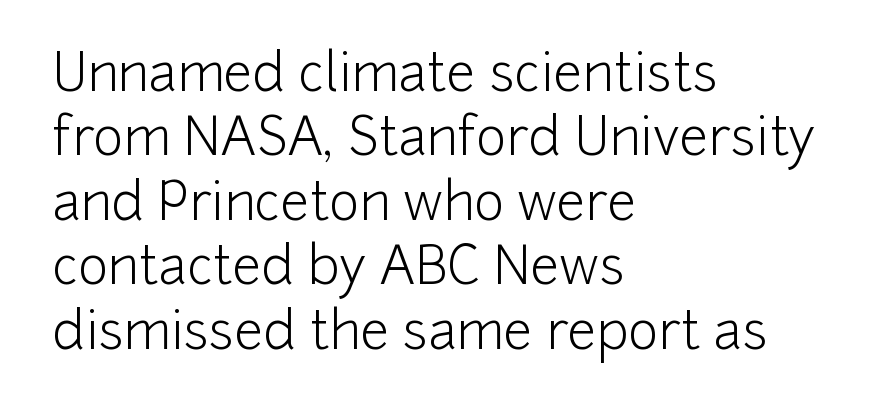
{"serif": "no", "italic": "no", "bold": "no", "weight": "light", "width": "normal", "stroke_contrast": "low", "x_height": "medium", "monospaced": "no", "underline": "no", "align": "left", "line_spacing_ratio": 1.24, "letter_spacing": "normal", "letter_spacing_em": 0.0, "glyph_px": 52}
